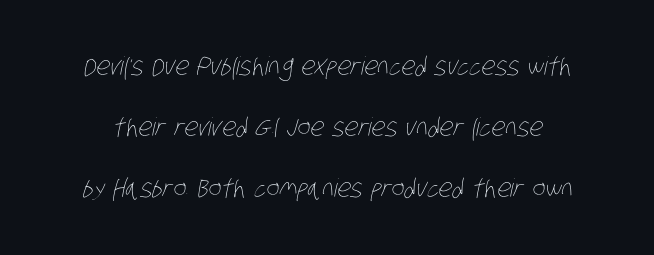
Weight: not bold — regular or lighter. The face used here is rendered with its standard letterfit. The zone under the glyphs is completely vacant. The leading is generous, giving the passage an open texture.
